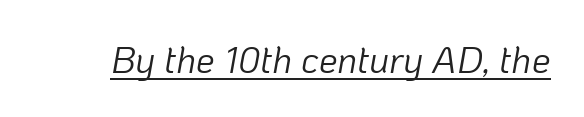
Q: Is the text bold? A: No.
Q: Is the text italic (slanted)? A: Yes, it leans right by about 10 degrees.
Q: Is the text underlined? A: Yes.
Q: Is the spacing between letters normal or unusually wide? A: Normal.
Q: Width (condensed, normal, or wide)? A: Normal.
Q: Stroke contrast? A: Low.
Q: x-height? A: Medium.
Q: Monospaced? A: No.
